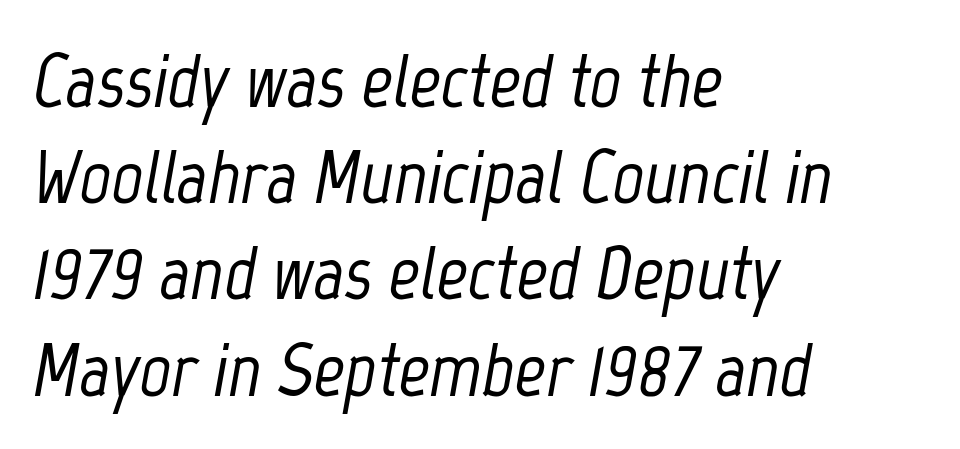
The image shows 77 px condensed type, italic (leaning right); set left-aligned, normal line spacing (1.25x), normal letter spacing, not underlined; low stroke contrast and a medium x-height.
